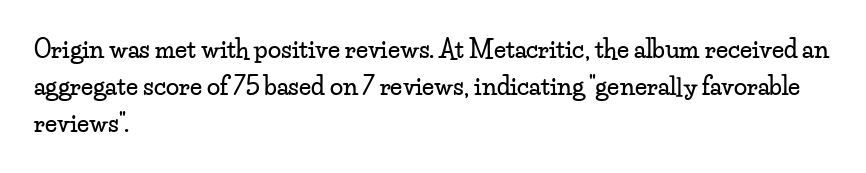
The image shows 24 px text type, upright; set left-aligned, normal line spacing (1.55x), normal letter spacing, not underlined.
